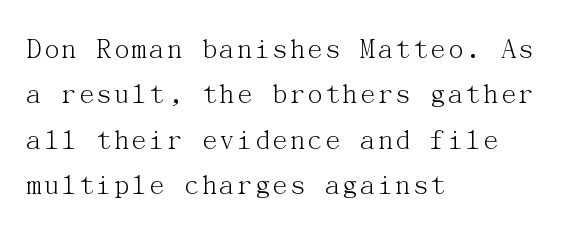
The image shows 30 px light serif type, upright; set left-aligned, normal line spacing (1.51x), normal letter spacing, not underlined; medium stroke contrast and a medium x-height.
